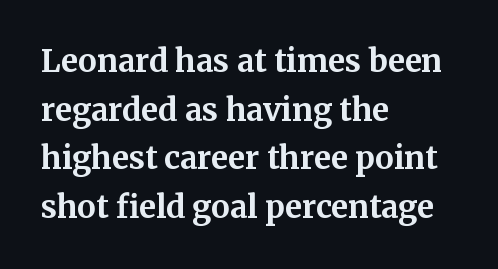
Q: Is the text bold? A: Yes.
Q: Is the text italic (slanted)? A: No, it is upright.
Q: Is the typeface a serif or a sans-serif typeface? A: Serif.
Q: Is the text underlined? A: No.
Q: How is the paragraph aligned? A: Left-aligned.
Q: Is the spacing between letters normal or unusually wide? A: Normal.
Q: Is the spacing between lines tight, normal or loose? A: Normal.
Q: Width (condensed, normal, or wide)? A: Normal.
Q: Stroke contrast? A: Medium.
Q: x-height? A: Medium.
Q: Monospaced? A: No.
